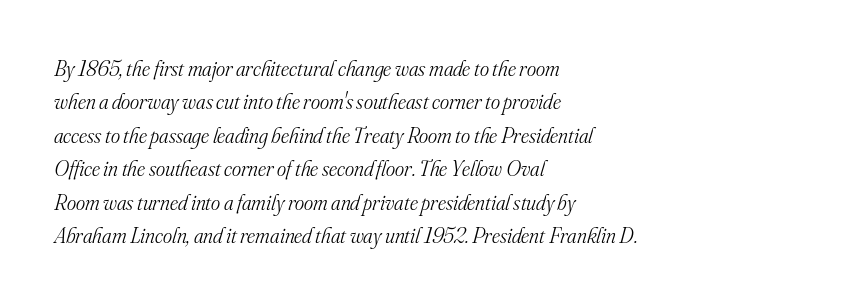
{"italic": "yes", "lean": "right", "slant_degrees": 16, "bold": "no", "underline": "no", "align": "left", "line_spacing": "normal", "line_spacing_ratio": 1.52, "letter_spacing": "normal", "letter_spacing_em": 0.0, "glyph_px": 22}
